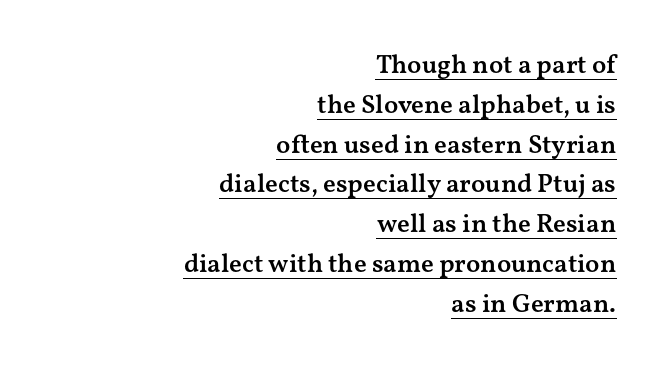
You can tell it's not italic because the verticals are truly vertical. Slightly chunky letters — semibold, I'd say, not full bold. The specimen includes a rule beneath the text block's lines. This rendering leaves character spacing at its baseline value. Line spacing here is normal.
